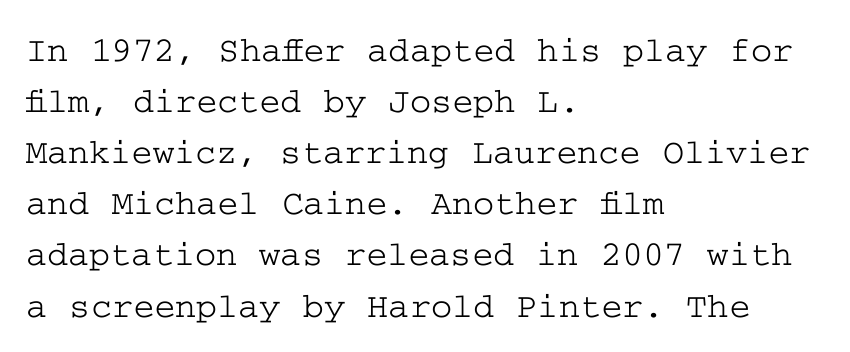
{"serif": "yes", "italic": "no", "width": "wide", "stroke_contrast": "low", "x_height": "medium", "underline": "no", "align": "left", "line_spacing": "normal", "line_spacing_ratio": 1.42, "letter_spacing": "normal", "letter_spacing_em": 0.0, "glyph_px": 36}
